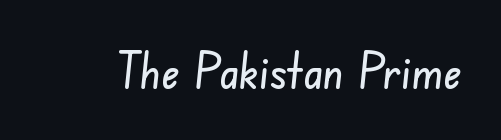
Looks like regular typesetting: each glyph gets only the width it needs. Any mark beneath the type? The region is blank. Default kerning and tracking; the words read as compact shapes. The typeface chosen for these lines omits serifs.
